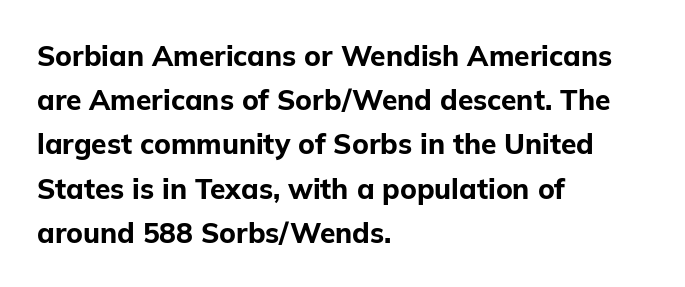
The image shows 28 px bold sans-serif type, upright; set left-aligned, normal line spacing (1.58x), normal letter spacing, not underlined; low stroke contrast and a medium x-height.
